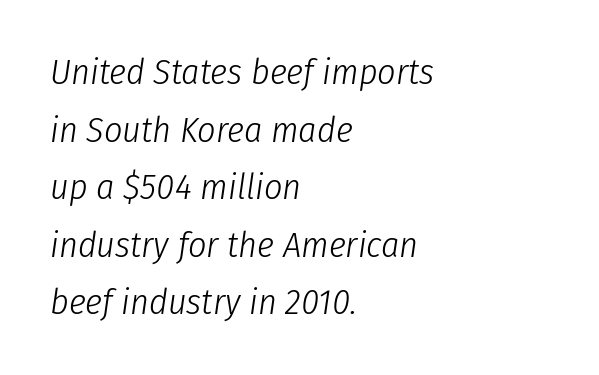
Teacher's note: observe the even left margin — that is flush-left alignment. The rendering uses natural spacing where letterforms have individual widths. Weight: in the light-to-regular range. Decoration check: the copy has no underline.
